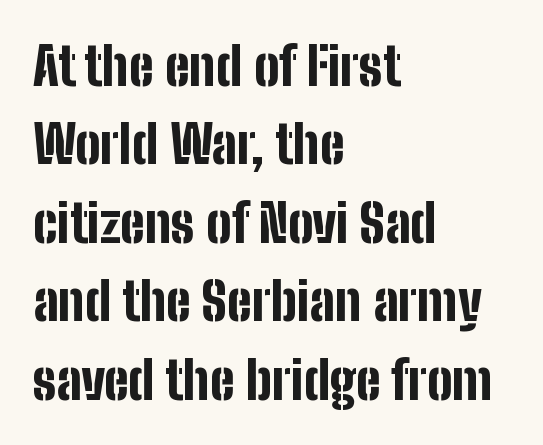
Q: Is the text bold? A: Yes.
Q: Is the text italic (slanted)? A: No, it is upright.
Q: Is the typeface a serif or a sans-serif typeface? A: Sans-serif.
Q: Is the text underlined? A: No.
Q: How is the paragraph aligned? A: Left-aligned.
Q: Is the spacing between letters normal or unusually wide? A: Normal.
Q: Is the spacing between lines tight, normal or loose? A: Normal.
Q: Width (condensed, normal, or wide)? A: Condensed.
Q: Stroke contrast? A: Low.
Q: x-height? A: Medium.
Q: Monospaced? A: No.
